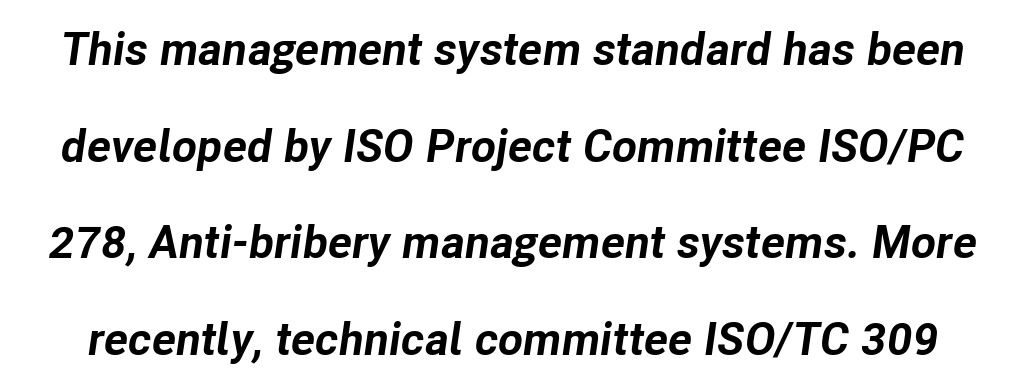
Q: Is the text bold? A: Yes.
Q: Is the text italic (slanted)? A: Yes, it leans right by about 8 degrees.
Q: Is the text underlined? A: No.
Q: Is the spacing between letters normal or unusually wide? A: Normal.
Q: Is the spacing between lines tight, normal or loose? A: Loose.
Q: Width (condensed, normal, or wide)? A: Normal.
Q: Stroke contrast? A: Low.
Q: x-height? A: Medium.
Q: Monospaced? A: No.
